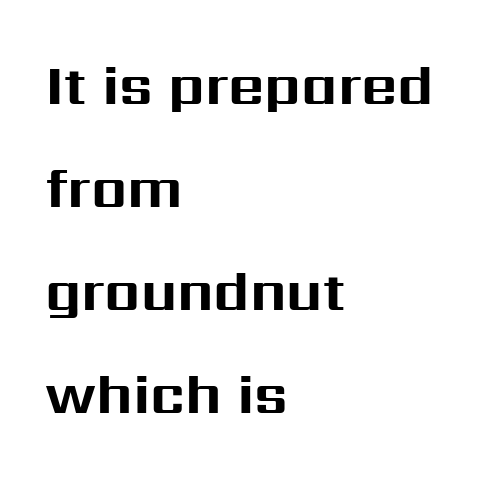
Q: Is the text bold? A: Yes.
Q: Is the text italic (slanted)? A: No, it is upright.
Q: Is the typeface a serif or a sans-serif typeface? A: Sans-serif.
Q: Is the text underlined? A: No.
Q: How is the paragraph aligned? A: Left-aligned.
Q: Is the spacing between letters normal or unusually wide? A: Normal.
Q: Width (condensed, normal, or wide)? A: Normal.
Q: Stroke contrast? A: Medium.
Q: x-height? A: Medium.
Q: Monospaced? A: No.
